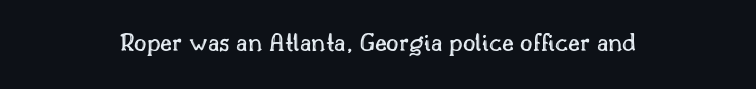
Q: Is the text italic (slanted)? A: No, it is upright.
Q: Is the text underlined? A: No.
Q: How is the paragraph aligned? A: Centered.
Q: Is the spacing between letters normal or unusually wide? A: Normal.
